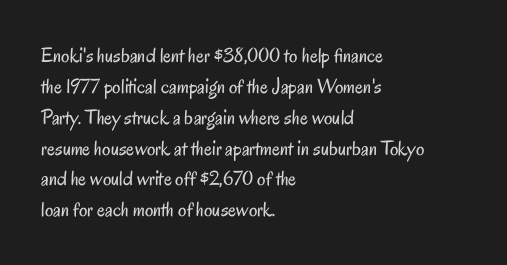
{"italic": "no", "bold": "no", "underline": "no", "align": "left", "line_spacing": "normal", "line_spacing_ratio": 1.47, "letter_spacing": "normal", "letter_spacing_em": 0.0, "glyph_px": 21}
